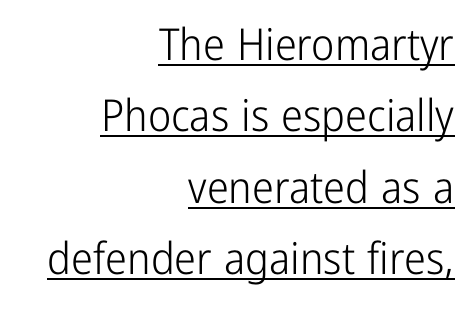
Q: Is the text bold? A: No.
Q: Is the text italic (slanted)? A: No, it is upright.
Q: Is the typeface a serif or a sans-serif typeface? A: Sans-serif.
Q: Is the text underlined? A: Yes.
Q: How is the paragraph aligned? A: Right-aligned.
Q: Is the spacing between letters normal or unusually wide? A: Normal.
Q: Is the spacing between lines tight, normal or loose? A: Normal.
Q: Width (condensed, normal, or wide)? A: Condensed.
Q: Stroke contrast? A: Low.
Q: x-height? A: Medium.
Q: Monospaced? A: No.
